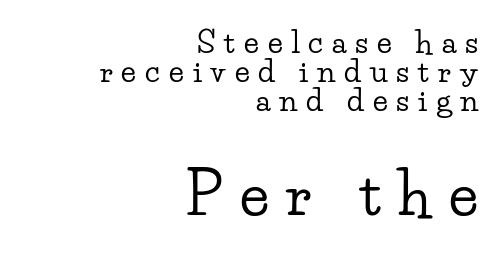
{"serif": "yes", "italic": "no", "width": "wide", "stroke_contrast": "low", "x_height": "small", "monospaced": "no", "underline": "no", "align": "right", "line_spacing": "tight", "line_spacing_ratio": 0.97, "letter_spacing": "wide", "letter_spacing_em": 0.3, "larger_block": "second", "size_ratio": 1.97, "glyph_px": 59}
